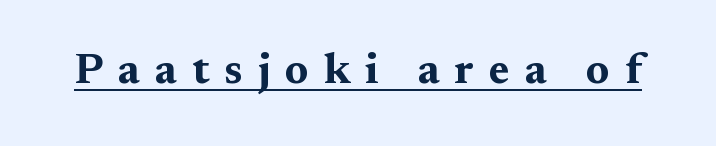
Heavy, bold letterforms. To sum up the face: it has serifs. In terms of letterspacing, this is a distinctly airy, spread setting. Style check: upright. Note the varied advance widths — an 'i' is clearly narrower than an 'm'.
